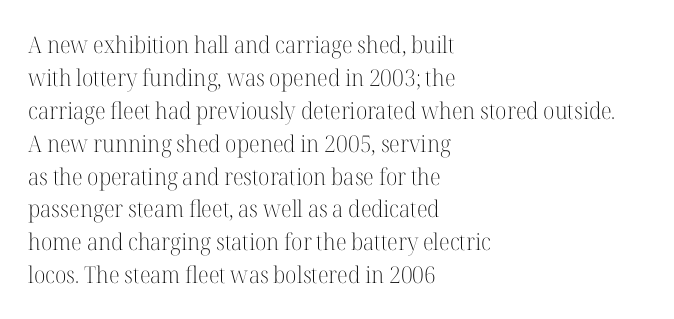
Q: Is the text bold? A: No.
Q: Is the text italic (slanted)? A: No, it is upright.
Q: Is the text underlined? A: No.
Q: How is the paragraph aligned? A: Left-aligned.
Q: Is the spacing between letters normal or unusually wide? A: Normal.
Q: Is the spacing between lines tight, normal or loose? A: Normal.
